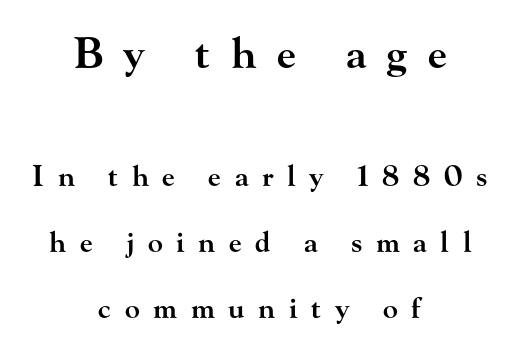
Q: Is the text bold? A: Semi-bold.
Q: Is the text italic (slanted)? A: No, it is upright.
Q: Is the typeface a serif or a sans-serif typeface? A: Serif.
Q: Is the text underlined? A: No.
Q: How is the paragraph aligned? A: Centered.
Q: Is the spacing between letters normal or unusually wide? A: Unusually wide.
Q: Is the spacing between lines tight, normal or loose? A: Loose.
Q: Which block of text is set in a larger size, the first (top) or the second (bottom)? A: The first (top) one.
Q: Width (condensed, normal, or wide)? A: Wide.
Q: Stroke contrast? A: High.
Q: x-height? A: Small.
Q: Monospaced? A: No.
